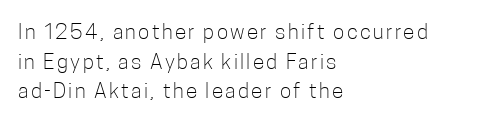
The image shows 21 px text type, upright; set left-aligned, normal line spacing (1.41x), not underlined.
